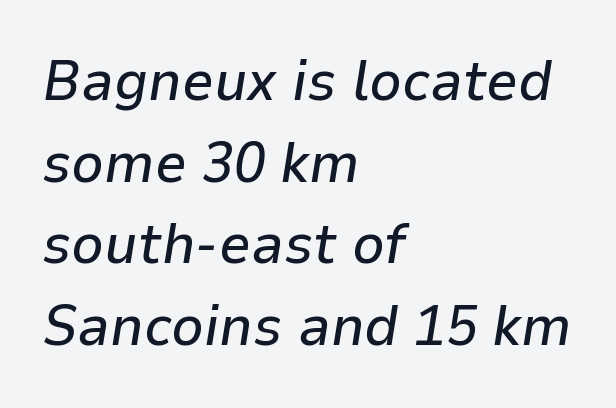
Between one letter and the next there's only the usual sliver of space. The ragged edge is on the right, which tells us the setting is flush left. The space beneath each line is pristine and unruled. The text carries the slant typical of an italic or oblique font. Notice how descenders clear the ascenders below comfortably — that's standard leading. Do the characters align in a grid? No, the font is proportional.
